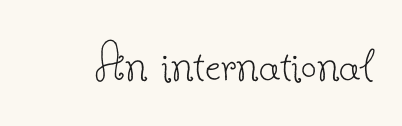
The cut favours lightness, reaching ordinary text weight at its darkest. Quick note: underline off. Is there any slant? The stems are plumb. Small tapered or slab feet sit at the stroke ends, so this counts as serif.
